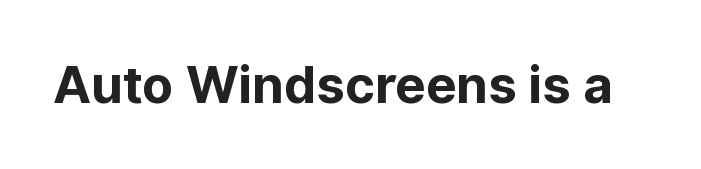
{"serif": "no", "italic": "no", "bold": "yes", "weight": "bold", "width": "normal", "stroke_contrast": "low", "x_height": "medium", "monospaced": "no", "underline": "no", "letter_spacing": "normal", "letter_spacing_em": 0.0, "glyph_px": 51}
